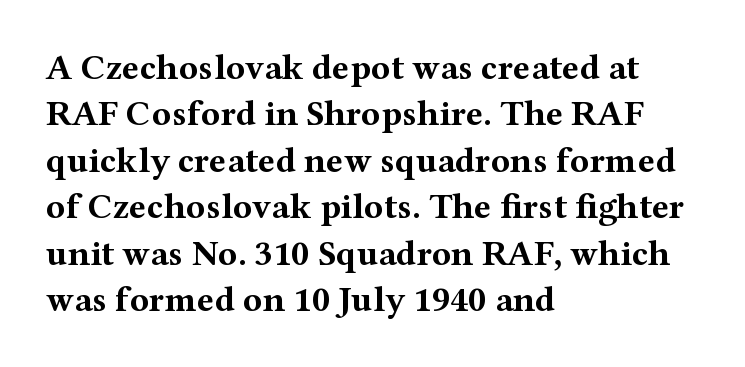
The image shows 36 px bold, wide serif type, upright; set left-aligned, normal line spacing (1.29x), normal letter spacing, not underlined; medium stroke contrast and a medium x-height.
